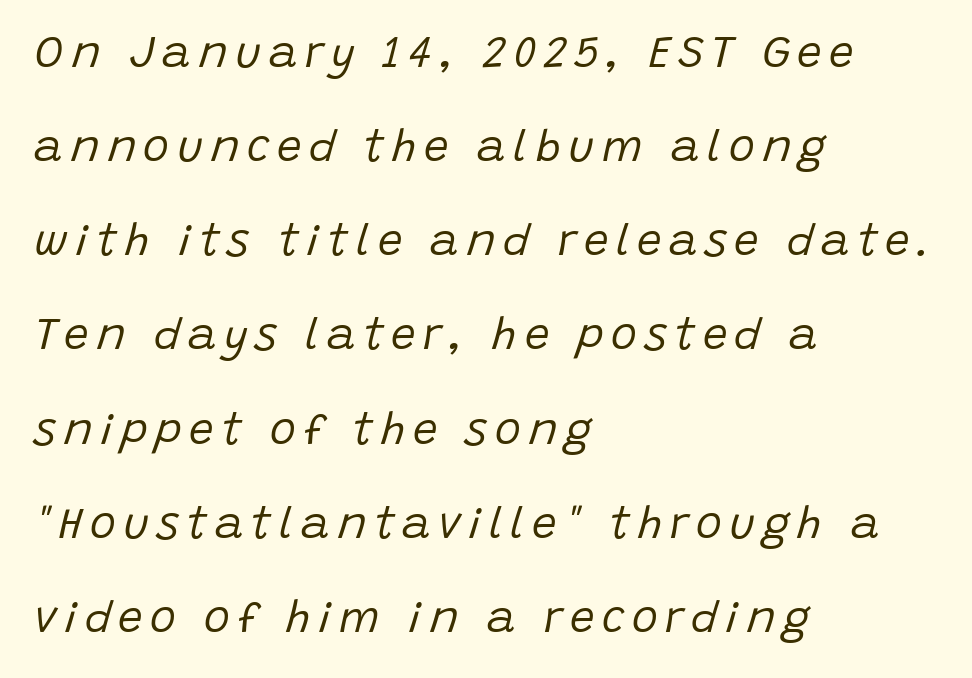
{"italic": "yes", "lean": "right", "slant_degrees": 15, "bold": "no", "weight": "regular", "width": "normal", "stroke_contrast": "low", "x_height": "large", "monospaced": "no", "underline": "no", "align": "left", "line_spacing": "loose", "line_spacing_ratio": 2.14, "glyph_px": 44}
